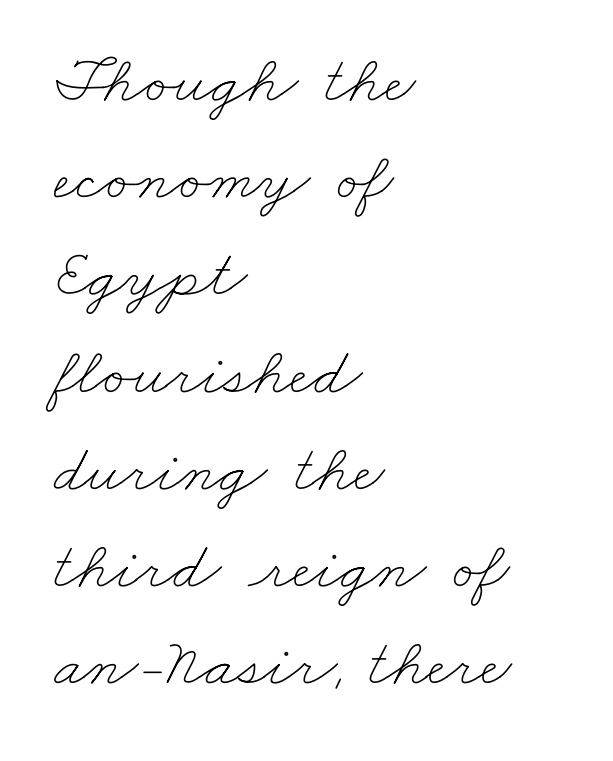
In CSS terms this would be text-align: left. A typesetter would call this proportional, since set widths differ per character. The type is set solid horizontally, with unmodified tracking. Does the leading feel generous? No, just average. Descenders are the only things crossing below the line. Is the type heavy? It reads as light-to-regular instead.
